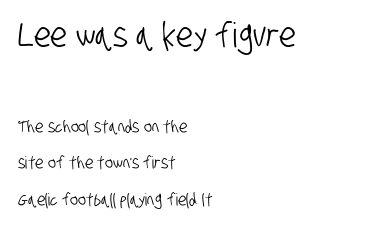
{"serif": "no", "width": "condensed", "stroke_contrast": "low", "x_height": "large", "monospaced": "no", "underline": "no", "align": "left", "line_spacing": "loose", "line_spacing_ratio": 2.14, "letter_spacing": "normal", "letter_spacing_em": 0.0, "larger_block": "first", "size_ratio": 2.0, "glyph_px": 34}
